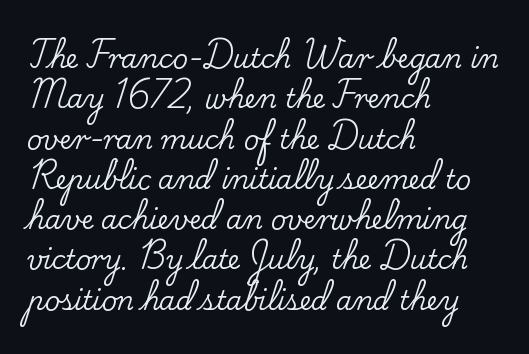
This rendering uses left alignment, leaving the right contour irregular. The vertical gap from one line to the next is medium. The space beneath each line is pristine and unruled. Does extra space separate the letters? No, they use regular spacing.
